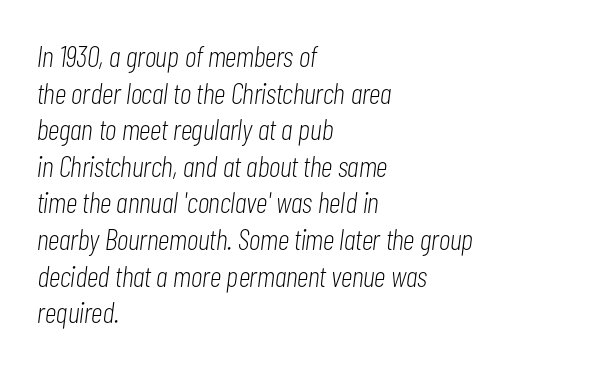
Students, note that the glyphs here touch the page at normal intervals. Do the characters align in a grid? No, the font is proportional. You can tell it's italic because the verticals aren't actually vertical. Does the copy run flush right? No — it runs flush left.
